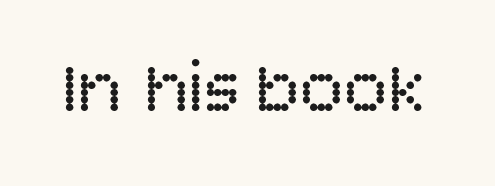
{"serif": "no", "italic": "no", "bold": "no", "weight": "regular", "width": "normal", "stroke_contrast": "low", "x_height": "large", "monospaced": "no", "underline": "no", "letter_spacing": "normal", "letter_spacing_em": 0.0, "glyph_px": 74}
